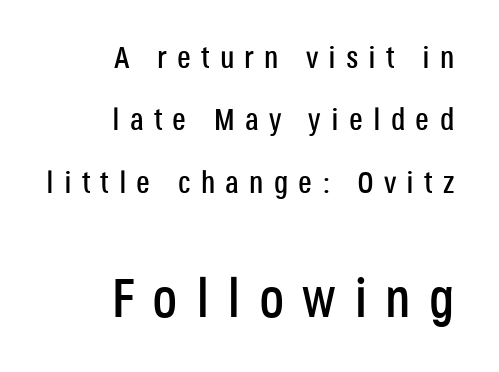
The image shows 55 px condensed sans-serif type, upright; set right-aligned, loose line spacing (2.01x), unusually wide letter spacing (+0.33 em), not underlined; the second (bottom) block is 1.77x larger; low stroke contrast and a large x-height.
